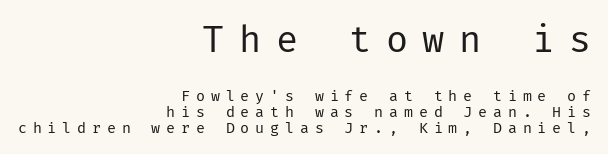
Q: Is the text bold? A: No.
Q: Is the text italic (slanted)? A: No, it is upright.
Q: Is the typeface a serif or a sans-serif typeface? A: Sans-serif.
Q: Is the text underlined? A: No.
Q: How is the paragraph aligned? A: Right-aligned.
Q: Is the spacing between letters normal or unusually wide? A: Unusually wide.
Q: Is the spacing between lines tight, normal or loose? A: Tight.
Q: Which block of text is set in a larger size, the first (top) or the second (bottom)? A: The first (top) one.
Q: Width (condensed, normal, or wide)? A: Normal.
Q: Stroke contrast? A: Low.
Q: x-height? A: Medium.
